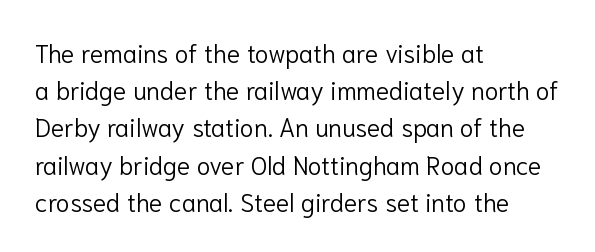
{"italic": "no", "bold": "no", "underline": "no", "align": "left", "line_spacing": "normal", "line_spacing_ratio": 1.49, "letter_spacing": "normal", "letter_spacing_em": 0.0, "glyph_px": 25}
